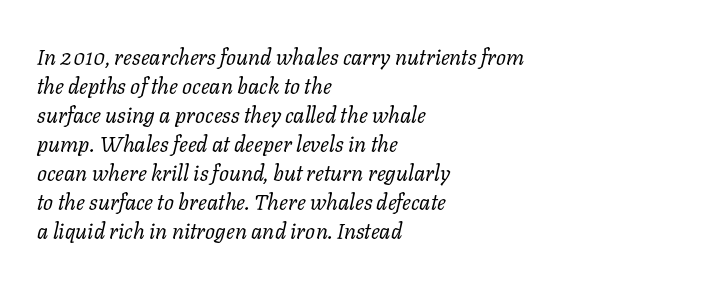
{"italic": "yes", "lean": "right", "slant_degrees": 11, "bold": "no", "underline": "no", "align": "left", "line_spacing": "normal", "line_spacing_ratio": 1.32, "letter_spacing": "normal", "letter_spacing_em": 0.0, "glyph_px": 22}
